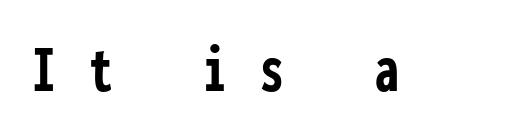
The typeface chosen for these lines omits serifs. Strong, thick strokes mark this as bold type. This sample uses an upright cut, with every glyph sitting square on the baseline. Fixed-width glyphs throughout — classic coding-font behaviour.
